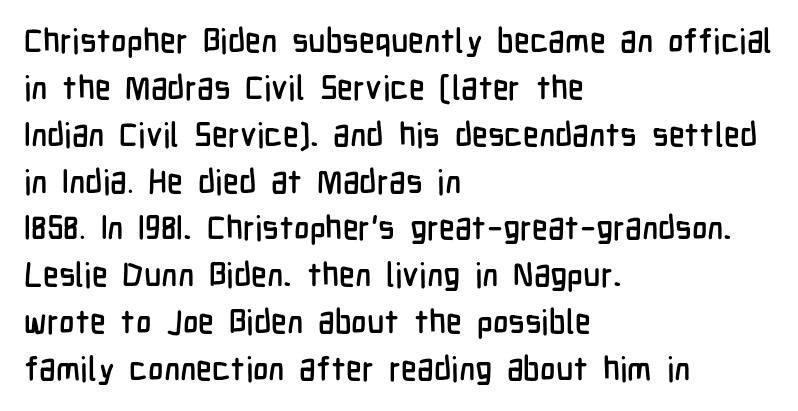
Q: Is the text italic (slanted)? A: No, it is upright.
Q: Is the typeface a serif or a sans-serif typeface? A: Sans-serif.
Q: Is the text underlined? A: No.
Q: How is the paragraph aligned? A: Left-aligned.
Q: Is the spacing between letters normal or unusually wide? A: Normal.
Q: Is the spacing between lines tight, normal or loose? A: Normal.
Q: Width (condensed, normal, or wide)? A: Condensed.
Q: Stroke contrast? A: Low.
Q: x-height? A: Medium.
Q: Monospaced? A: No.
